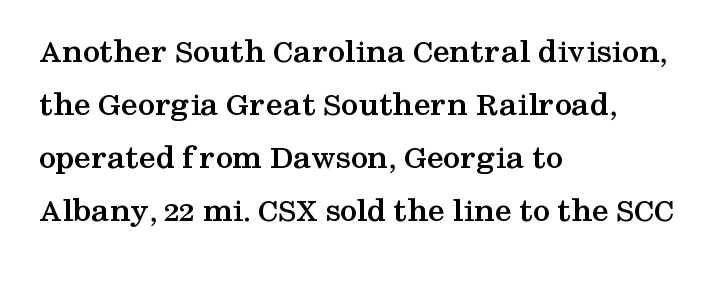
Notice how descenders clear the ascenders below comfortably — that's standard leading. These lines were composed using upright roman letters. Does the type have serifs? Yes, each stem ends in a small foot. This sample uses plain, unmodified letter spacing. Chunky letters — that's bold for sure.
